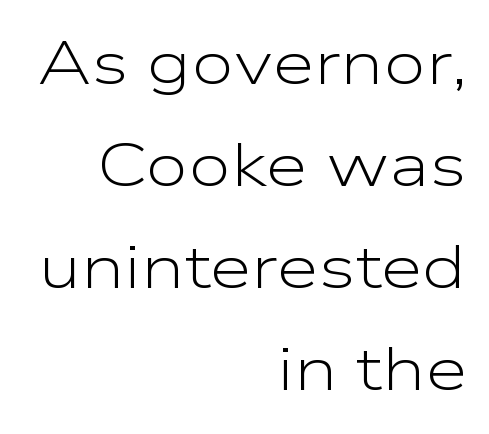
The image shows 61 px light, wide sans-serif type, upright; set right-aligned, normal line spacing (1.67x), normal letter spacing, not underlined; low stroke contrast and a medium x-height.
